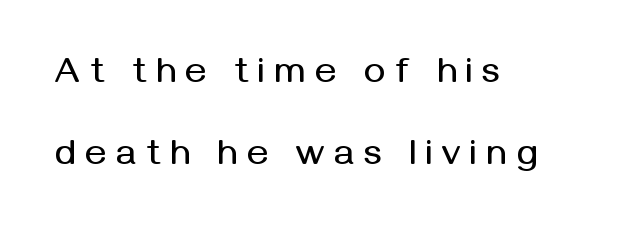
Note the varied advance widths — an 'i' is clearly narrower than an 'm'. Regarding serifs, this sample does without them. No italicization has been applied; the sample stays upright. Type without underlining.
